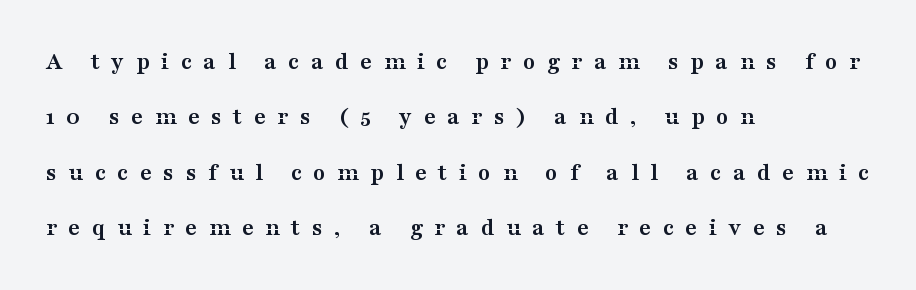
{"italic": "no", "bold": "yes", "underline": "no", "align": "left", "line_spacing": "loose", "line_spacing_ratio": 2.22, "letter_spacing": "wide", "letter_spacing_em": 0.46, "glyph_px": 25}
